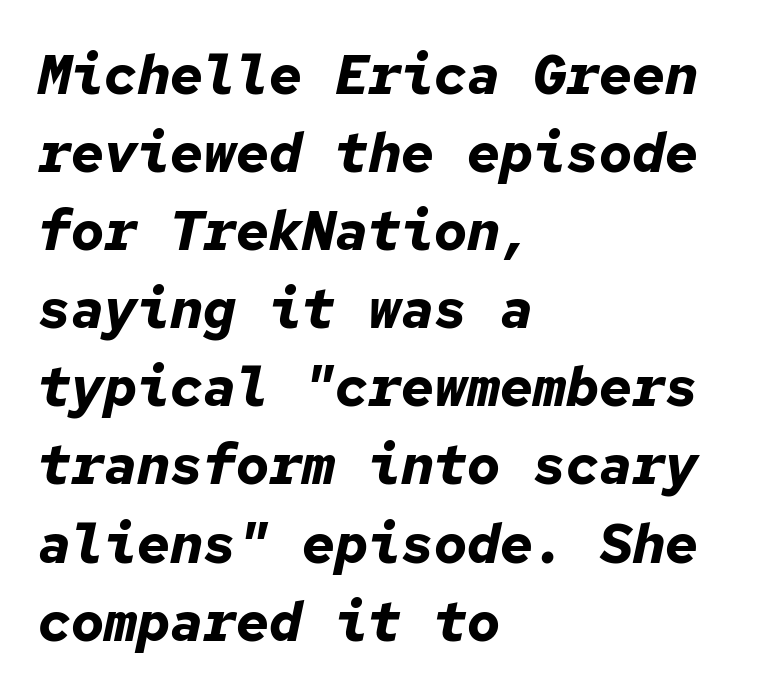
A clean baseline with only descenders dipping below it. The rendering uses typewriter-style spacing with identical character cells. Heavy, bold letterforms. Between one letter and the next there's only the usual sliver of space. Looking at the ascenders, they clearly lean.
